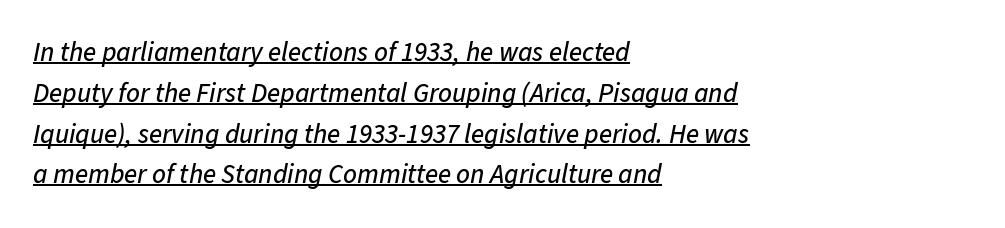
{"italic": "yes", "lean": "right", "slant_degrees": 11, "underline": "yes", "align": "left", "line_spacing": "normal", "line_spacing_ratio": 1.51, "letter_spacing": "normal", "letter_spacing_em": 0.0, "glyph_px": 27}
